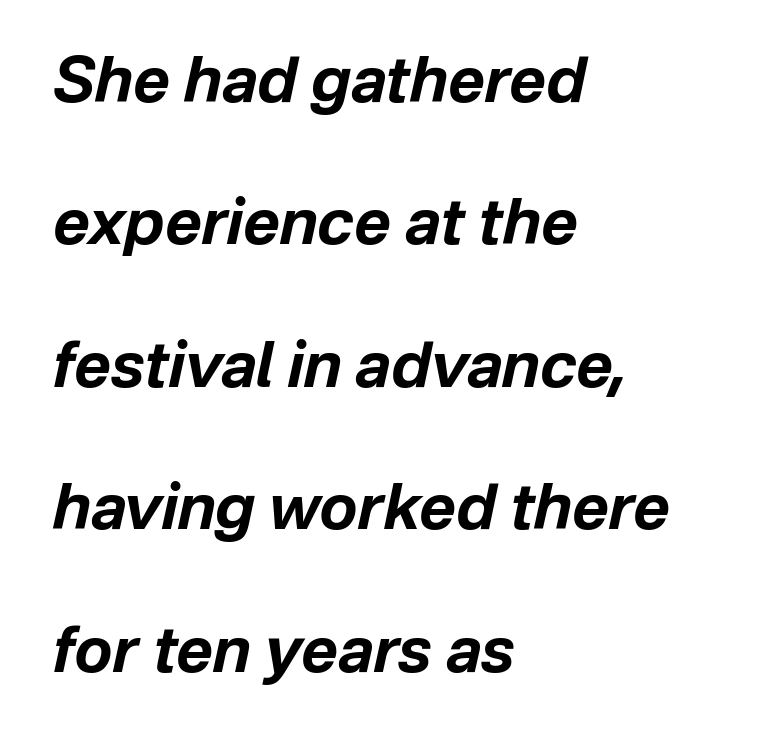
{"italic": "yes", "lean": "right", "slant_degrees": 12, "bold": "yes", "weight": "bold", "width": "normal", "stroke_contrast": "low", "x_height": "medium", "monospaced": "no", "underline": "no", "align": "left", "line_spacing": "loose", "line_spacing_ratio": 2.26, "letter_spacing": "normal", "letter_spacing_em": 0.0, "glyph_px": 63}
